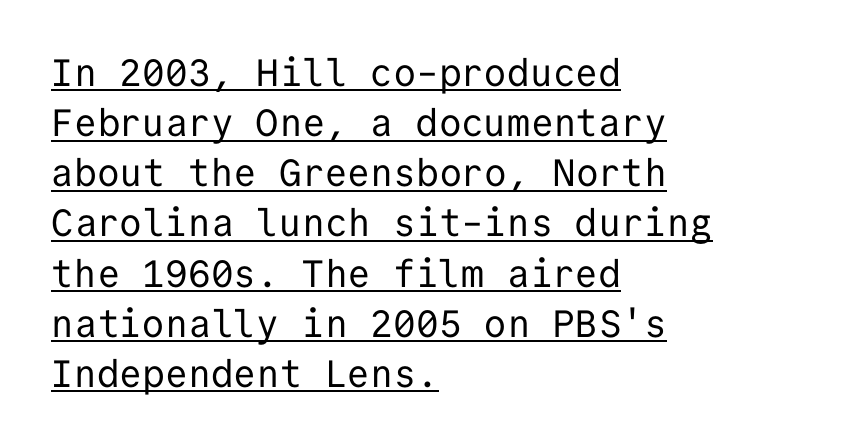
{"serif": "no", "italic": "no", "bold": "no", "weight": "regular", "width": "normal", "stroke_contrast": "low", "x_height": "medium", "monospaced": "yes", "underline": "yes", "align": "left", "line_spacing": "normal", "line_spacing_ratio": 1.32, "letter_spacing": "normal", "letter_spacing_em": 0.0, "glyph_px": 38}
